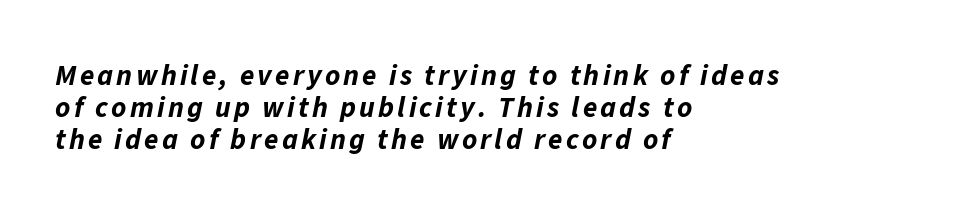
Q: Is the text bold? A: Yes.
Q: Is the text italic (slanted)? A: Yes, it leans right by about 11 degrees.
Q: Is the text underlined? A: No.
Q: How is the paragraph aligned? A: Left-aligned.
Q: Is the spacing between lines tight, normal or loose? A: Tight.
Q: Width (condensed, normal, or wide)? A: Normal.
Q: Stroke contrast? A: Low.
Q: x-height? A: Medium.
Q: Monospaced? A: No.
